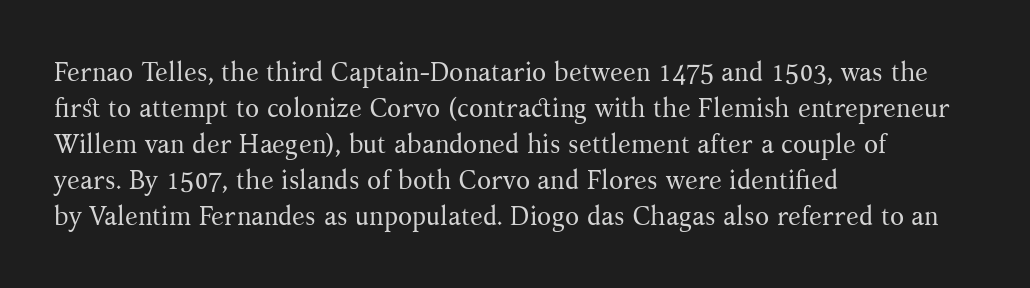
Q: Is the text bold? A: No.
Q: Is the text italic (slanted)? A: No, it is upright.
Q: Is the text underlined? A: No.
Q: How is the paragraph aligned? A: Left-aligned.
Q: Is the spacing between letters normal or unusually wide? A: Normal.
Q: Is the spacing between lines tight, normal or loose? A: Normal.
